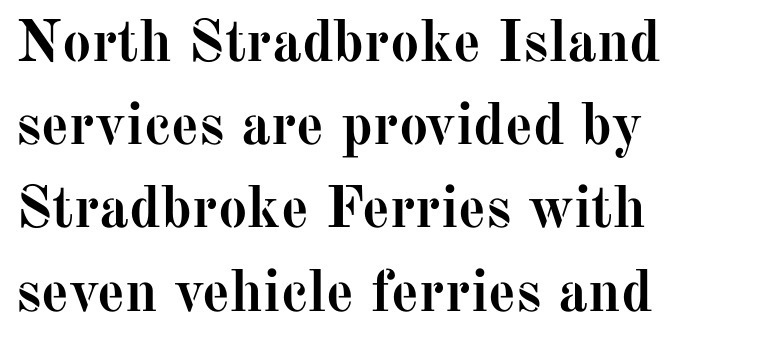
Q: Is the text bold? A: Yes.
Q: Is the text italic (slanted)? A: No, it is upright.
Q: Is the typeface a serif or a sans-serif typeface? A: Serif.
Q: Is the text underlined? A: No.
Q: How is the paragraph aligned? A: Left-aligned.
Q: Is the spacing between letters normal or unusually wide? A: Normal.
Q: Is the spacing between lines tight, normal or loose? A: Normal.
Q: Width (condensed, normal, or wide)? A: Normal.
Q: Stroke contrast? A: Medium.
Q: x-height? A: Medium.
Q: Monospaced? A: No.
